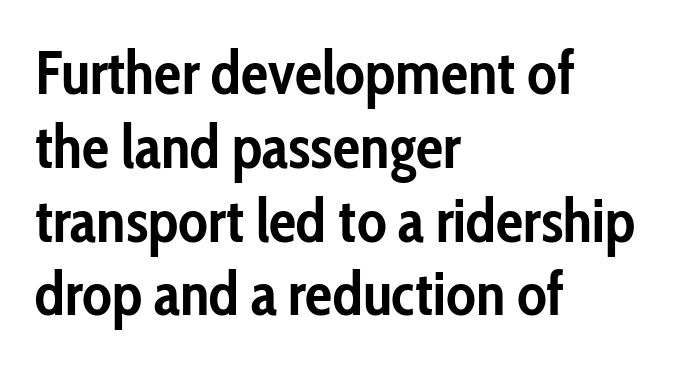
Typographically, this falls in the sans-serif category. Unlike italic type, these characters show no tilt at all. Glyph-to-glyph distance matches everyday printed text. The passage shown is typed in a proportional face where columns would drift.
